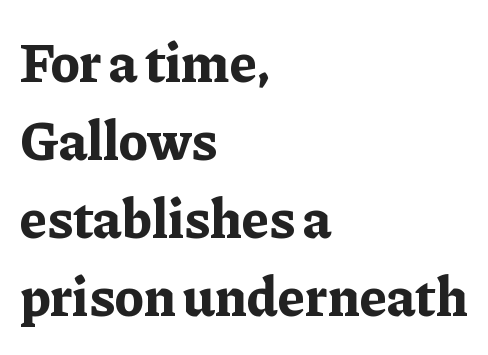
If you drew a ruler down the left edge, every line would touch it. Observe the ordinary spacing: letters are neighbours, not strangers. The face used here is proportionally spaced, like ordinary book or web type. Look at the bottom of the vertical strokes: they flare into serifs here. The area under the type is left untouched.
